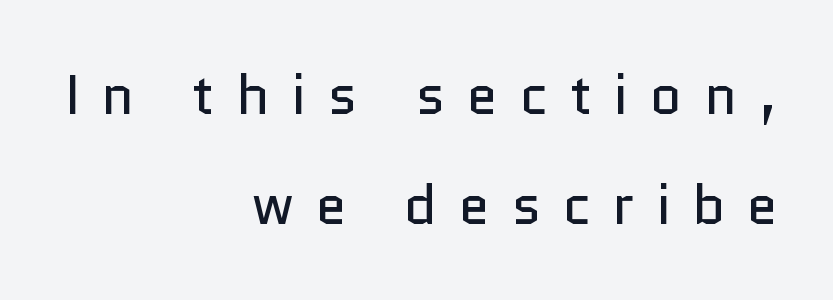
The image shows 55 px regular-weight sans-serif type, upright; set right-aligned, loose line spacing (2.0x), unusually wide letter spacing (+0.4 em), not underlined; low stroke contrast and a medium x-height.
